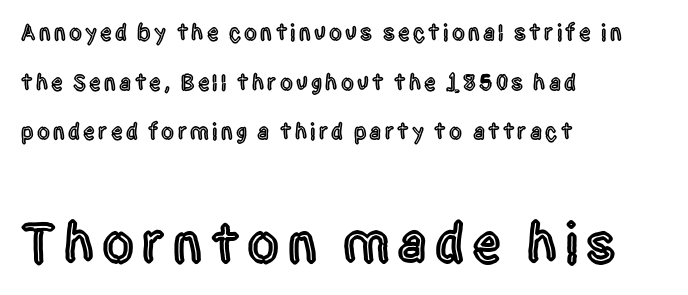
The typography opts for an upright posture over an oblique one. Each letter keeps its own natural width here, so spacing adapts to shape. A classic flush-left, rag-right setting is used for this passage. Is there much room between lines? Yes — plenty of vertical air separates them.
